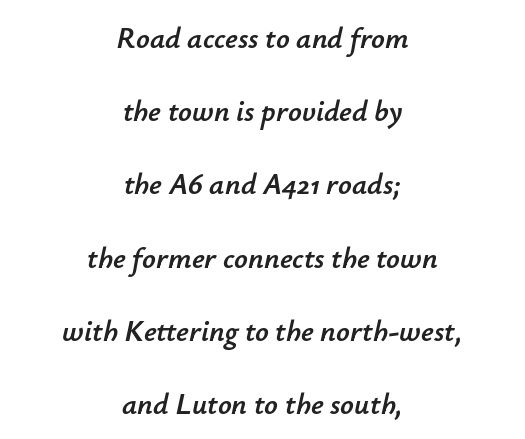
The image shows 30 px text type, italic (leaning right); set centered, loose line spacing (2.44x), normal letter spacing, not underlined; low stroke contrast and a small x-height.
